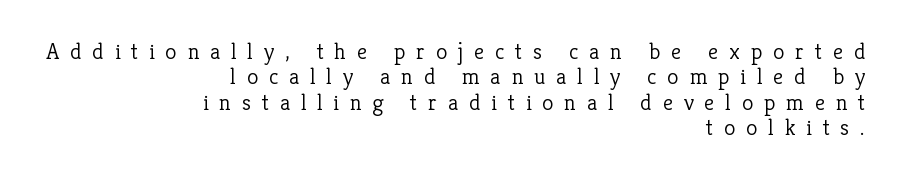
The image shows 23 px text type, upright; set right-aligned, tight line spacing (1.1x), unusually wide letter spacing (+0.47 em), not underlined.
